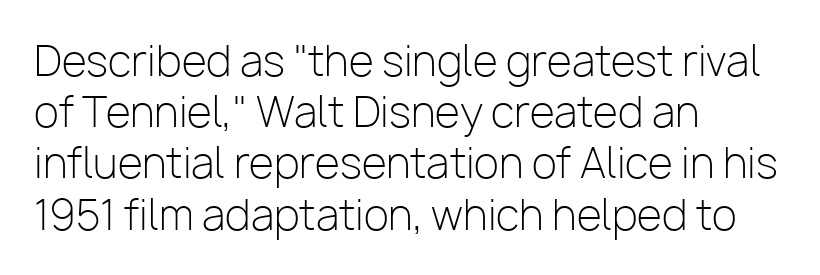
Notice how the passage keeps a crisp vertical edge on the left only. The rows are spaced the way most documents space them. Every character sits straight up, as roman type does. Looks like regular typesetting: each glyph gets only the width it needs. Stroke thickness stays within the range of a standard reading face or lighter. Letter spacing: default.
